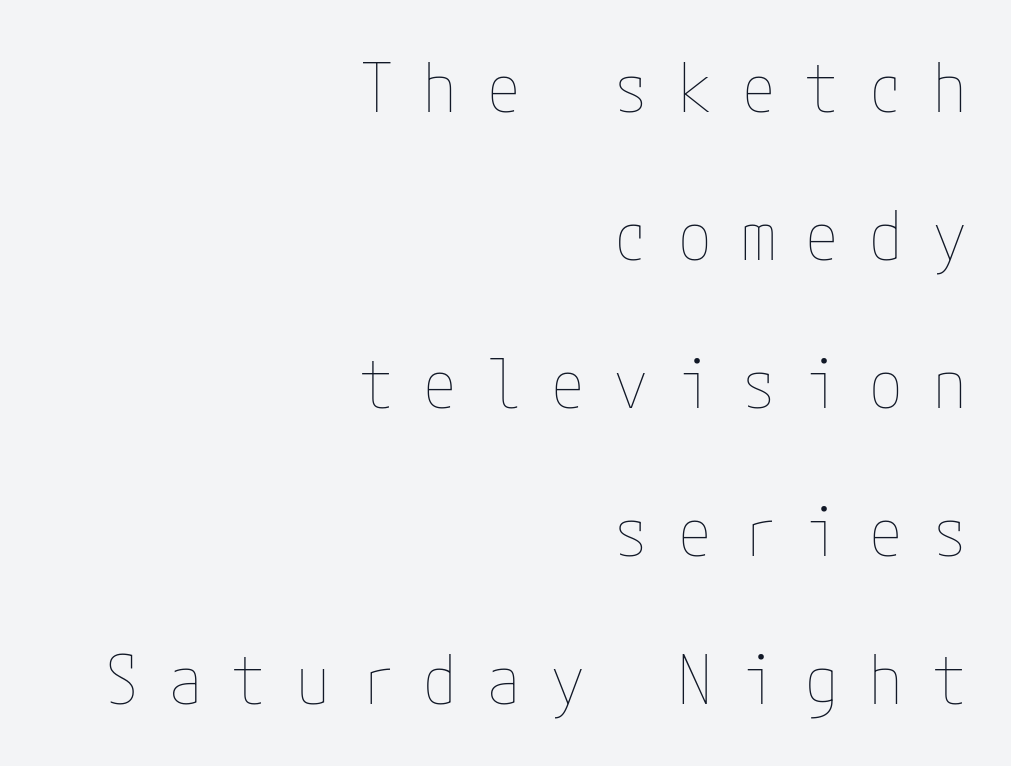
{"italic": "no", "bold": "no", "weight": "thin", "width": "condensed", "stroke_contrast": "low", "x_height": "medium", "underline": "no", "align": "right", "line_spacing": "loose", "line_spacing_ratio": 2.21, "letter_spacing": "wide", "letter_spacing_em": 0.45, "glyph_px": 67}
